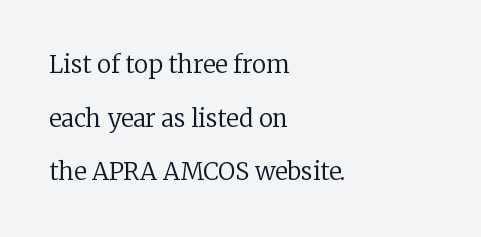
Q: Is the text bold? A: No.
Q: Is the text italic (slanted)? A: No, it is upright.
Q: Is the text underlined? A: No.
Q: How is the paragraph aligned? A: Left-aligned.
Q: Is the spacing between letters normal or unusually wide? A: Normal.
Q: Is the spacing between lines tight, normal or loose? A: Loose.
